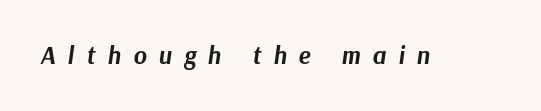
Q: Is the text bold? A: Yes.
Q: Is the text italic (slanted)? A: Yes, it leans right by about 9 degrees.
Q: Is the text underlined? A: No.
Q: Is the spacing between letters normal or unusually wide? A: Unusually wide.
